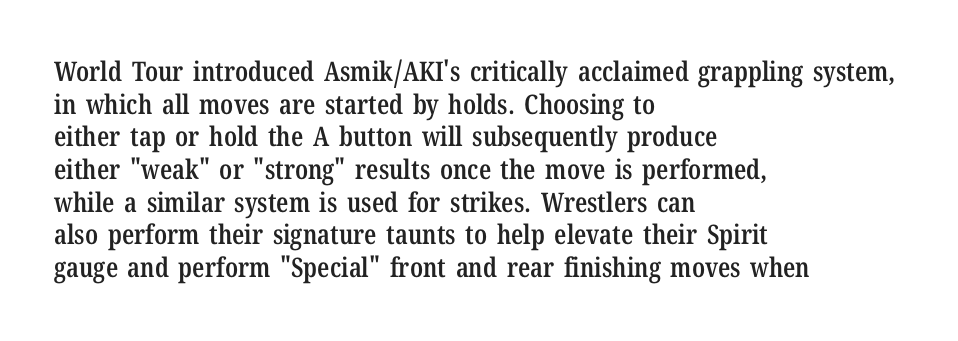
The image shows 27 px text type, upright; set left-aligned, line spacing 1.21x, normal letter spacing, not underlined.
